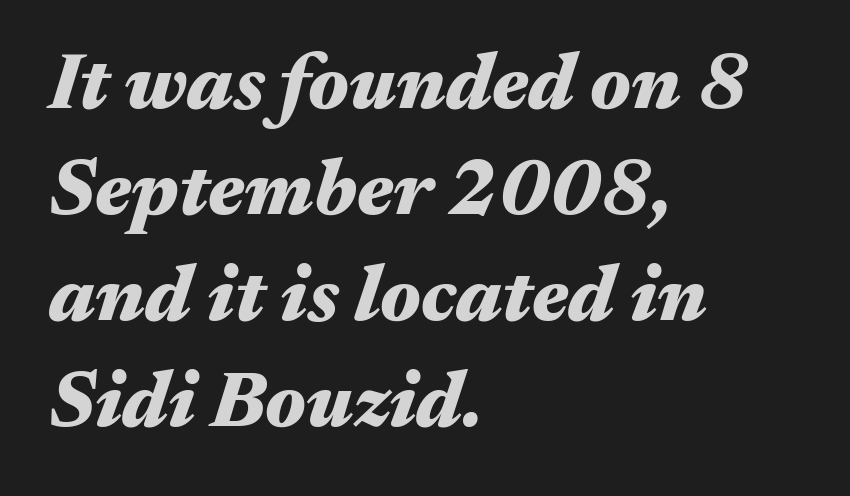
{"italic": "yes", "lean": "right", "slant_degrees": 17, "bold": "yes", "weight": "heavy", "width": "wide", "stroke_contrast": "medium", "x_height": "medium", "monospaced": "no", "underline": "no", "align": "left", "line_spacing": "normal", "line_spacing_ratio": 1.34, "letter_spacing": "normal", "letter_spacing_em": 0.0, "glyph_px": 79}
